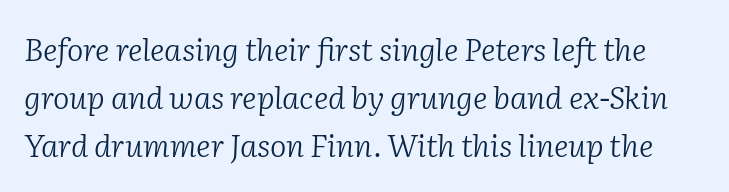
Q: Is the text bold? A: No.
Q: Is the text italic (slanted)? A: Yes, it leans right by about 2 degrees.
Q: Is the typeface a serif or a sans-serif typeface? A: Serif.
Q: Is the text underlined? A: No.
Q: Is the spacing between letters normal or unusually wide? A: Normal.
Q: Is the spacing between lines tight, normal or loose? A: Normal.
Q: Width (condensed, normal, or wide)? A: Normal.
Q: Stroke contrast? A: Low.
Q: x-height? A: Medium.
Q: Monospaced? A: No.
